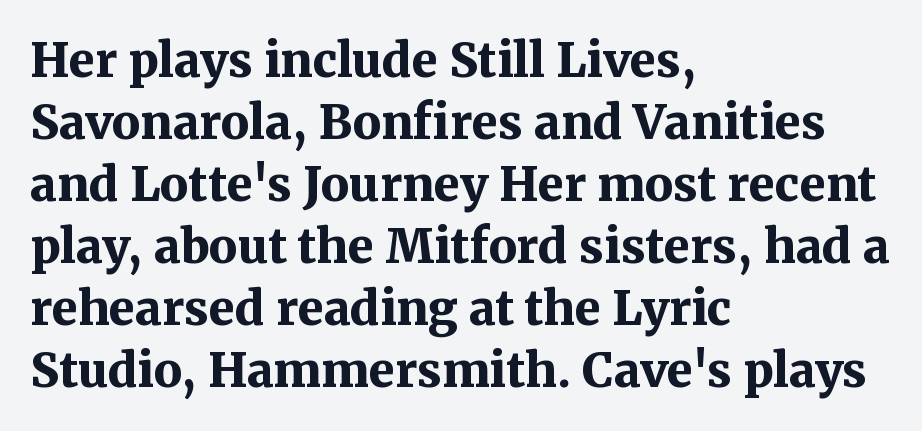
Is the block centered? No — it sits flush against the left margin. A typesetter would label this face a serif. Descenders hang freely into open space. Is the letter spacing exaggerated? No — it looks like the ordinary default.
